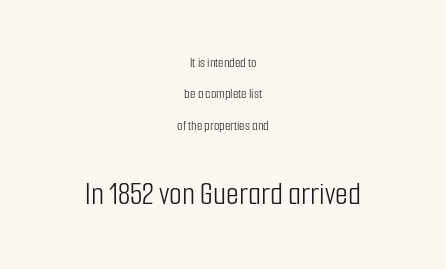
Classification — sans serif. Notice the wide empty band between every row — that's loose leading. The passage shown has conventional tracking throughout. Notice how the passage keeps no hard edge, just a central spine.
